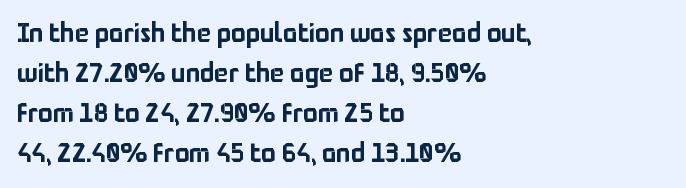
The image shows 27 px text type, upright; set left-aligned, normal line spacing (1.48x), normal letter spacing, not underlined.
